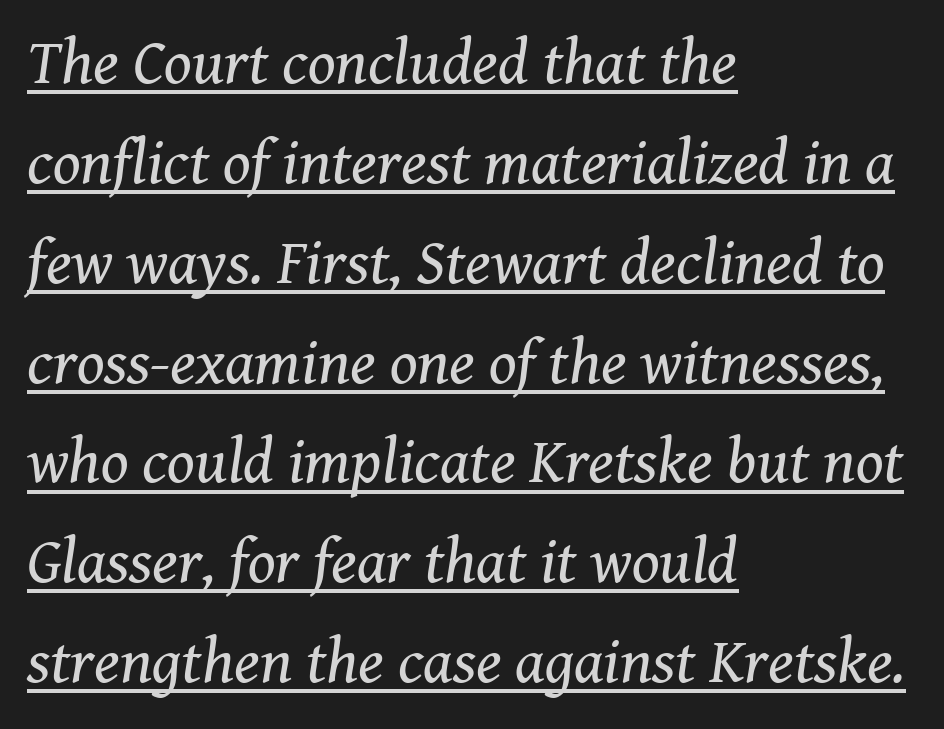
The image shows 64 px regular-weight serif type, italic (leaning right); set left-aligned, normal line spacing (1.56x), normal letter spacing, underlined; medium stroke contrast and a medium x-height.
